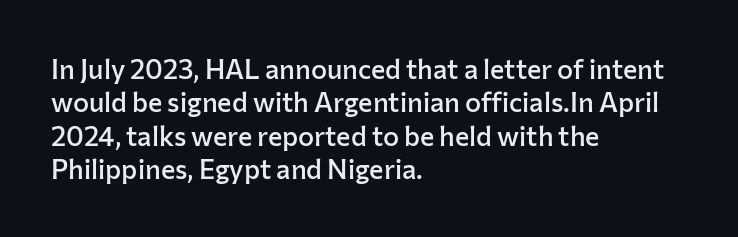
Moderately thickened strokes mark this as semibold type. A clean baseline with only descenders dipping below it. Line starts are locked; line ends wander. Honestly, the letter spacing is just normal — you wouldn't notice it. Italic? Not at all — the glyphs are vertical.
